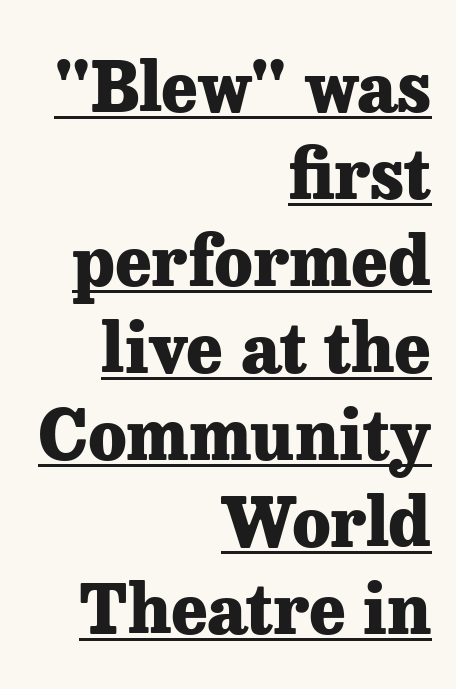
Q: Is the text bold? A: Yes.
Q: Is the text italic (slanted)? A: No, it is upright.
Q: Is the typeface a serif or a sans-serif typeface? A: Serif.
Q: Is the text underlined? A: Yes.
Q: How is the paragraph aligned? A: Right-aligned.
Q: Is the spacing between letters normal or unusually wide? A: Normal.
Q: Is the spacing between lines tight, normal or loose? A: Normal.
Q: Width (condensed, normal, or wide)? A: Normal.
Q: Stroke contrast? A: Low.
Q: x-height? A: Medium.
Q: Monospaced? A: No.
